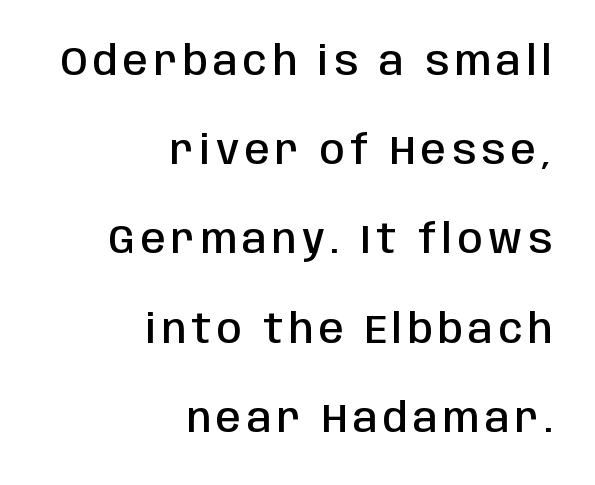
Q: Is the text bold? A: Semi-bold.
Q: Is the text italic (slanted)? A: No, it is upright.
Q: Is the typeface a serif or a sans-serif typeface? A: Sans-serif.
Q: Is the text underlined? A: No.
Q: How is the paragraph aligned? A: Right-aligned.
Q: Is the spacing between lines tight, normal or loose? A: Loose.
Q: Width (condensed, normal, or wide)? A: Condensed.
Q: Stroke contrast? A: Low.
Q: x-height? A: Large.
Q: Monospaced? A: No.
